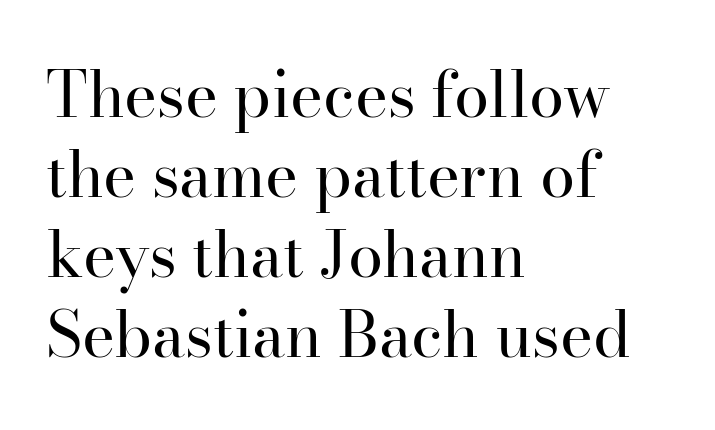
{"serif": "yes", "italic": "no", "bold": "no", "weight": "regular", "width": "normal", "stroke_contrast": "high", "x_height": "small", "monospaced": "no", "underline": "no", "align": "left", "line_spacing": "normal", "line_spacing_ratio": 1.27, "letter_spacing": "normal", "letter_spacing_em": 0.0, "glyph_px": 63}
